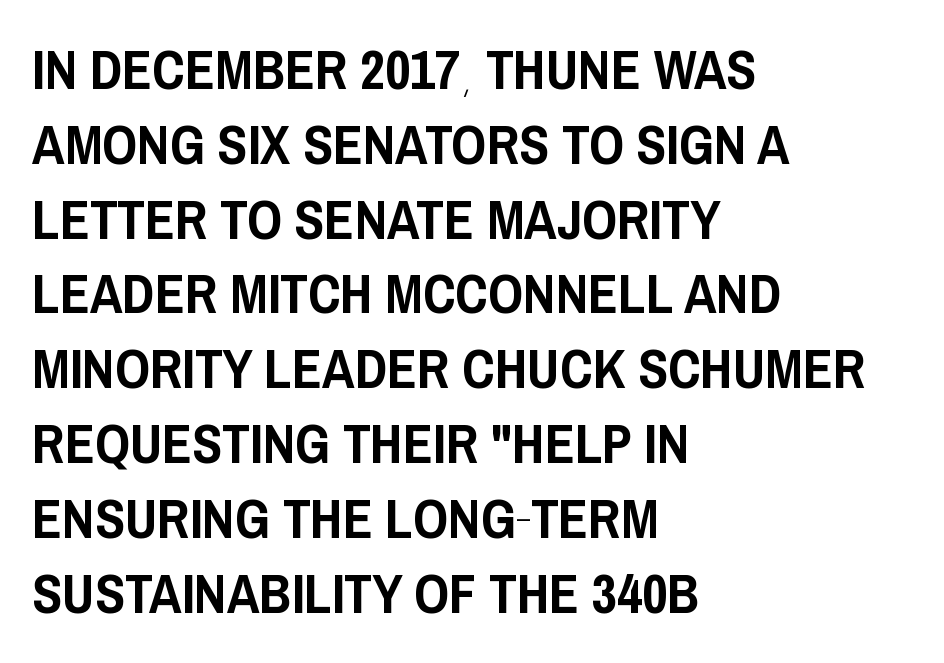
The image shows 55 px condensed sans-serif type, upright; set left-aligned, normal line spacing (1.36x), normal letter spacing, not underlined; low stroke contrast and a large x-height.
